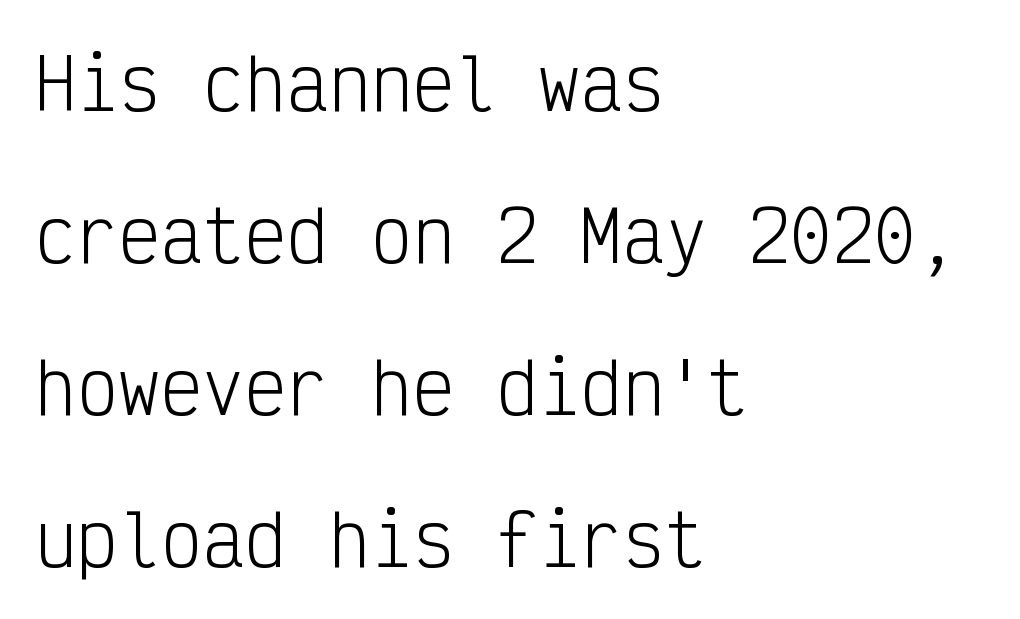
Looks like terminal output: every glyph gets an equal slot. Classification — sans serif. Words float on clear page, feet unadorned. Horizontal alignment here is leftward, the default for most running prose. Is the type heavy? It reads as light-to-regular instead. Characters follow at the spacing the type designer built in.
